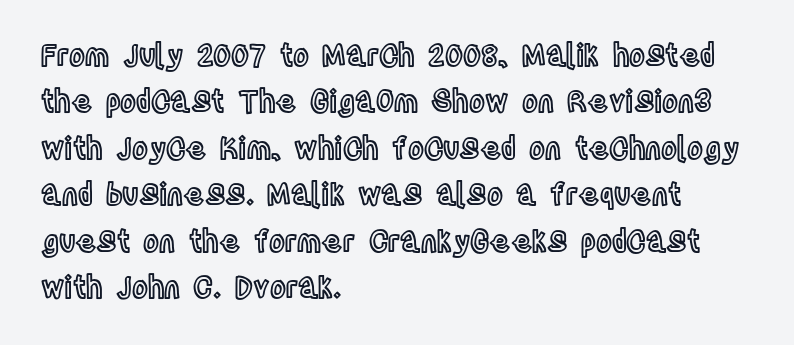
{"italic": "no", "width": "condensed", "x_height": "large", "monospaced": "no", "underline": "no", "align": "left", "line_spacing": "normal", "line_spacing_ratio": 1.55, "letter_spacing": "normal", "letter_spacing_em": 0.0, "glyph_px": 30}
